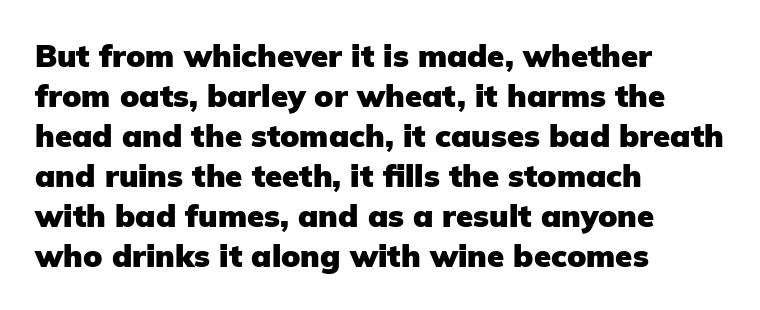
Are there feet on the stems? There aren't — it's a sans. Every row of glyphs begins at an identical x-position on the left. Nobody touched the tracking dial on this one. The letters are bold, with thick, heavy strokes.
